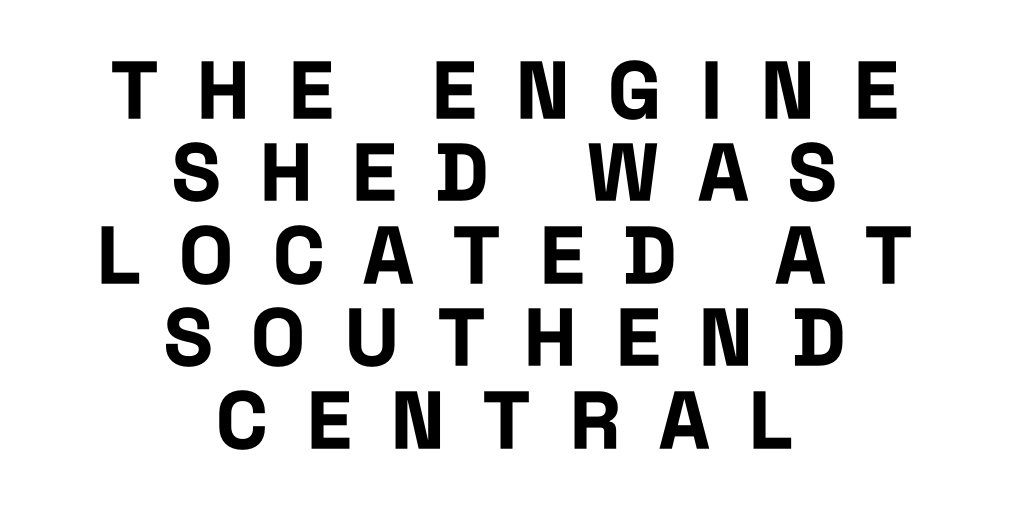
{"serif": "no", "italic": "no", "bold": "yes", "weight": "bold", "width": "condensed", "stroke_contrast": "low", "x_height": "large", "monospaced": "no", "underline": "no", "align": "center", "line_spacing": "tight", "line_spacing_ratio": 1.03, "letter_spacing": "wide", "letter_spacing_em": 0.49, "glyph_px": 80}
